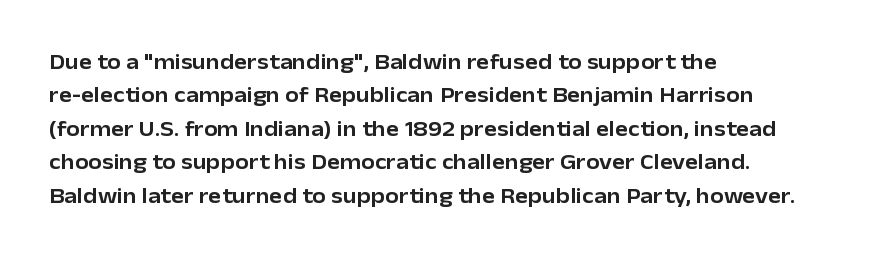
{"italic": "no", "underline": "no", "align": "left", "line_spacing": "normal", "line_spacing_ratio": 1.52, "letter_spacing": "normal", "letter_spacing_em": 0.0, "glyph_px": 22}
